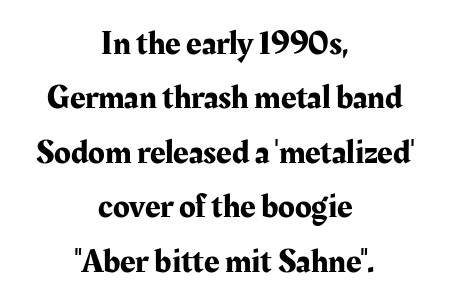
{"serif": "yes", "italic": "no", "width": "normal", "stroke_contrast": "medium", "x_height": "medium", "monospaced": "no", "underline": "no", "align": "center", "line_spacing": "normal", "line_spacing_ratio": 1.6, "letter_spacing": "normal", "letter_spacing_em": 0.0, "glyph_px": 34}
